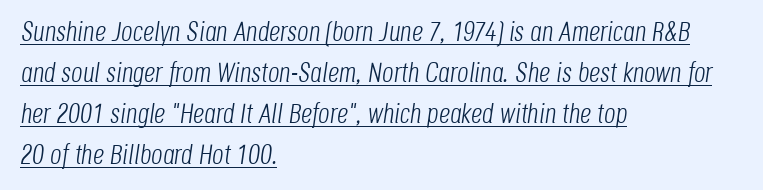
Q: Is the text bold? A: No.
Q: Is the text italic (slanted)? A: Yes, it leans right by about 8 degrees.
Q: Is the text underlined? A: Yes.
Q: How is the paragraph aligned? A: Left-aligned.
Q: Is the spacing between letters normal or unusually wide? A: Normal.
Q: Is the spacing between lines tight, normal or loose? A: Normal.
Q: Width (condensed, normal, or wide)? A: Condensed.
Q: Stroke contrast? A: Low.
Q: x-height? A: Large.
Q: Monospaced? A: No.
